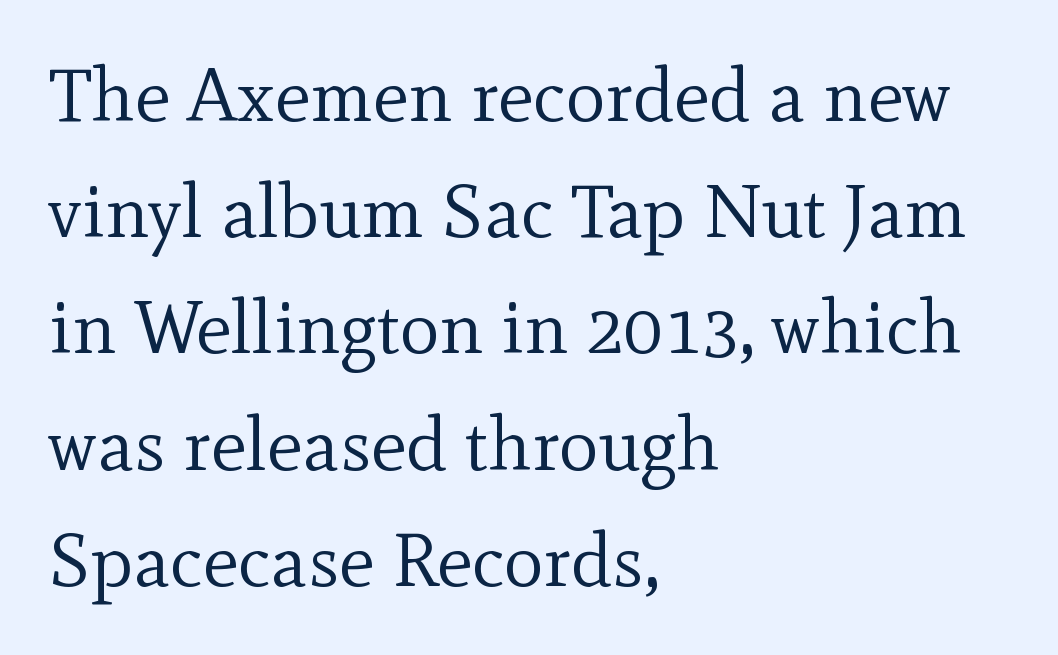
The image shows 75 px regular-weight serif type, upright; set left-aligned, normal line spacing (1.55x), normal letter spacing, not underlined; a small x-height.
